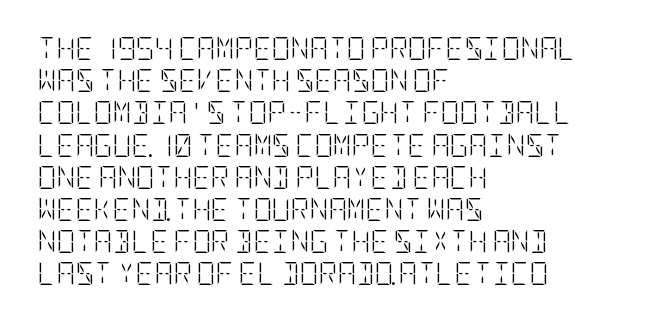
The image shows 23 px text type, upright; set left-aligned, normal line spacing (1.4x), normal letter spacing, not underlined.
